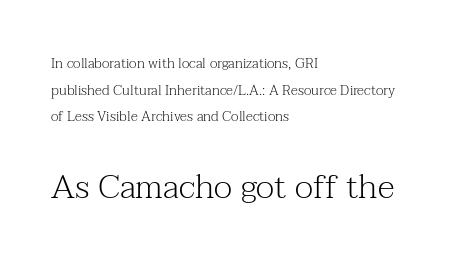
What's the leading like? Stretched, with rows far apart. Type style note: has serifs. Leftover space on each line is placed entirely after the last word. Italic? Not at all — the glyphs are vertical. Nothing heavy about these letters — not bold at all.
